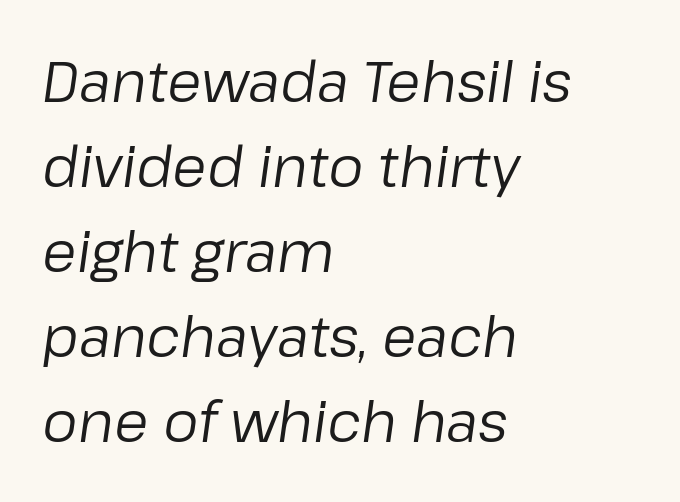
Q: Is the text bold? A: No.
Q: Is the text italic (slanted)? A: Yes, it leans right by about 8 degrees.
Q: Is the text underlined? A: No.
Q: How is the paragraph aligned? A: Left-aligned.
Q: Is the spacing between letters normal or unusually wide? A: Normal.
Q: Is the spacing between lines tight, normal or loose? A: Normal.
Q: Width (condensed, normal, or wide)? A: Normal.
Q: Stroke contrast? A: Low.
Q: x-height? A: Medium.
Q: Monospaced? A: No.
